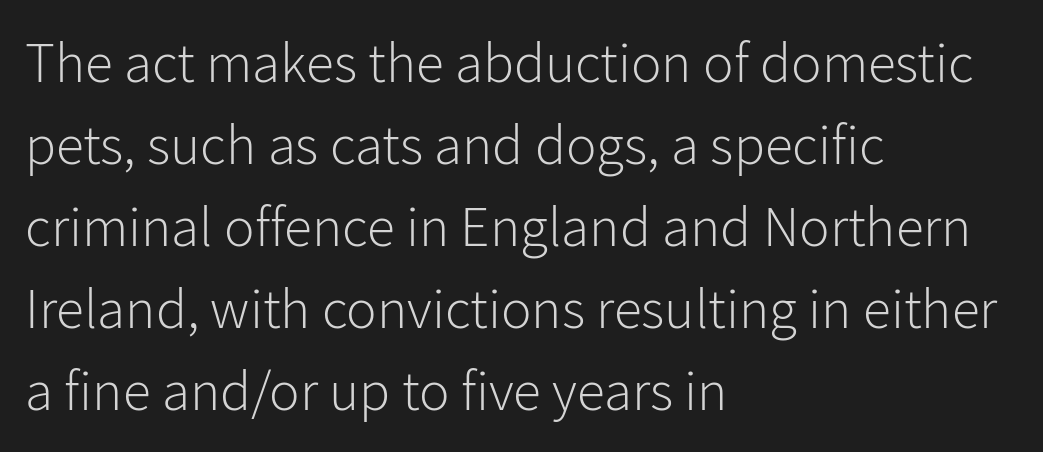
{"serif": "no", "italic": "no", "bold": "no", "weight": "light", "width": "normal", "stroke_contrast": "low", "x_height": "medium", "monospaced": "no", "underline": "no", "align": "left", "line_spacing": "normal", "line_spacing_ratio": 1.44, "letter_spacing": "normal", "letter_spacing_em": 0.0, "glyph_px": 57}
